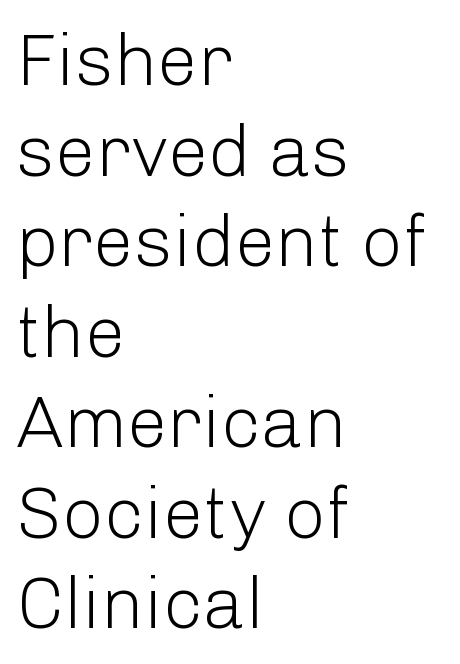
The image shows 73 px light sans-serif type, upright; set left-aligned, line spacing 1.24x, normal letter spacing, not underlined; low stroke contrast and a medium x-height.
